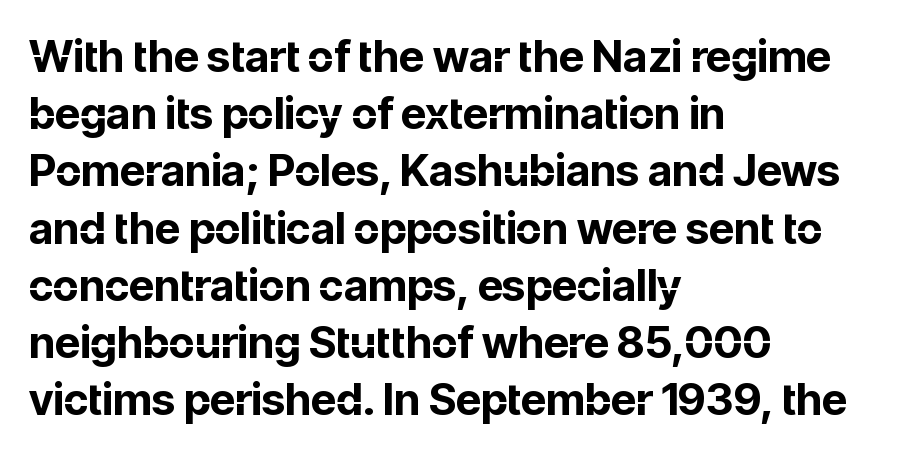
The image shows 44 px bold sans-serif type, upright; set left-aligned, normal line spacing (1.3x), normal letter spacing, not underlined; low stroke contrast and a medium x-height.
